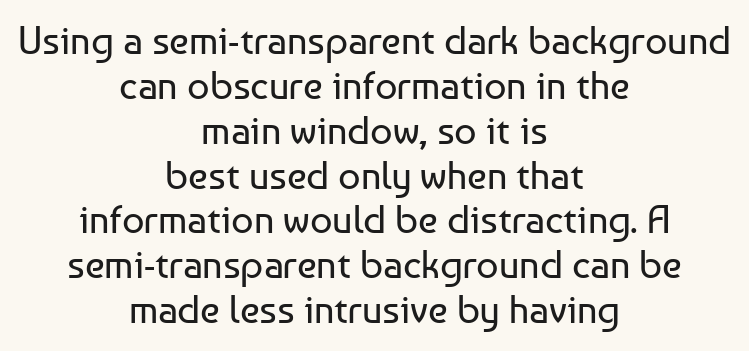
The image shows 39 px regular-weight sans-serif type, upright; set centered, tight line spacing (1.15x), normal letter spacing, not underlined; low stroke contrast and a medium x-height.
